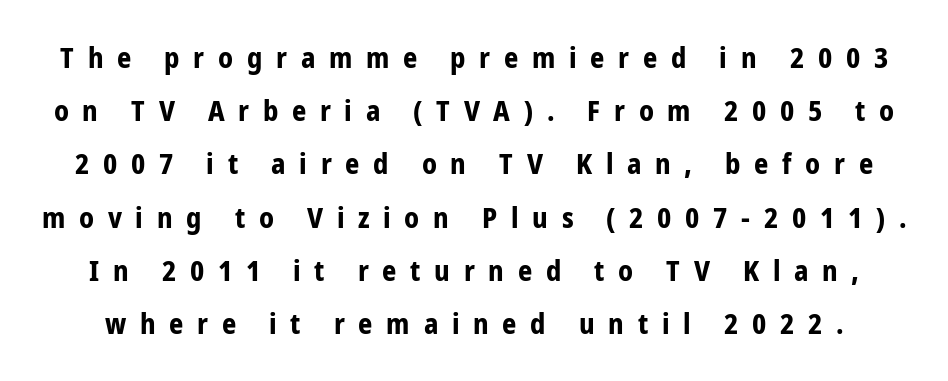
Heavy, bold letterforms. Does extra space separate the letters? Yes, quite a lot of it. The designer dialed line spacing up above the default. Each letter's strokes conclude bluntly, with no projecting serifs. A typesetter would call this proportional, since set widths differ per character. Characters remain perfectly vertical along every line.
